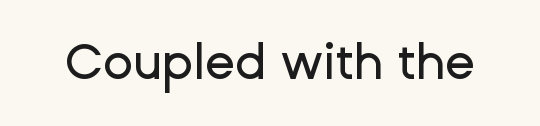
{"serif": "no", "italic": "no", "width": "normal", "stroke_contrast": "low", "x_height": "medium", "monospaced": "no", "underline": "no", "letter_spacing": "normal", "letter_spacing_em": 0.0, "glyph_px": 49}
